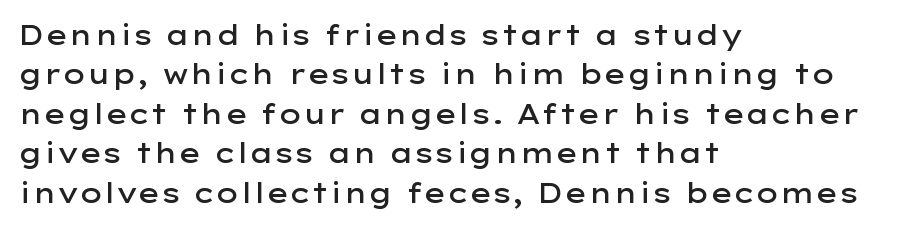
Q: Is the text bold? A: Semi-bold.
Q: Is the text italic (slanted)? A: No, it is upright.
Q: Is the text underlined? A: No.
Q: How is the paragraph aligned? A: Left-aligned.
Q: Is the spacing between letters normal or unusually wide? A: Normal.
Q: Is the spacing between lines tight, normal or loose? A: Normal.
